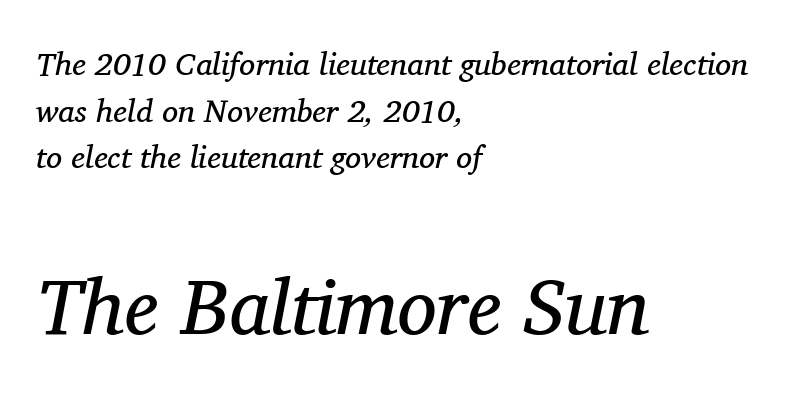
The image shows 79 px regular-weight serif type, italic (leaning right); set left-aligned, normal line spacing (1.46x), normal letter spacing, not underlined; the second (bottom) block is 2.47x larger; medium stroke contrast and a medium x-height.
